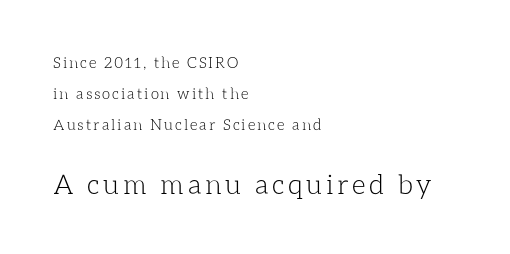
The image shows 27 px text type, upright; set left-aligned, loose line spacing (2.06x), not underlined; the second (bottom) block is 1.8x larger.
